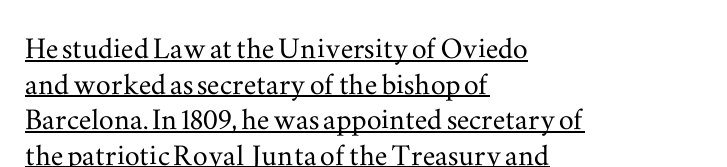
{"serif": "yes", "italic": "no", "width": "wide", "stroke_contrast": "medium", "x_height": "small", "monospaced": "no", "underline": "yes", "align": "left", "line_spacing": "tight", "line_spacing_ratio": 0.96, "letter_spacing": "normal", "letter_spacing_em": 0.0, "glyph_px": 37}
